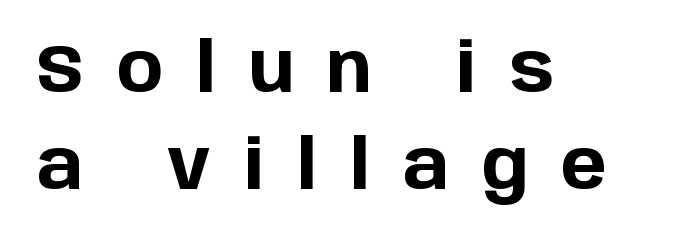
The image shows 69 px bold sans-serif type, upright; set left-aligned, normal line spacing (1.41x), unusually wide letter spacing (+0.48 em), not underlined; low stroke contrast and a large x-height.
